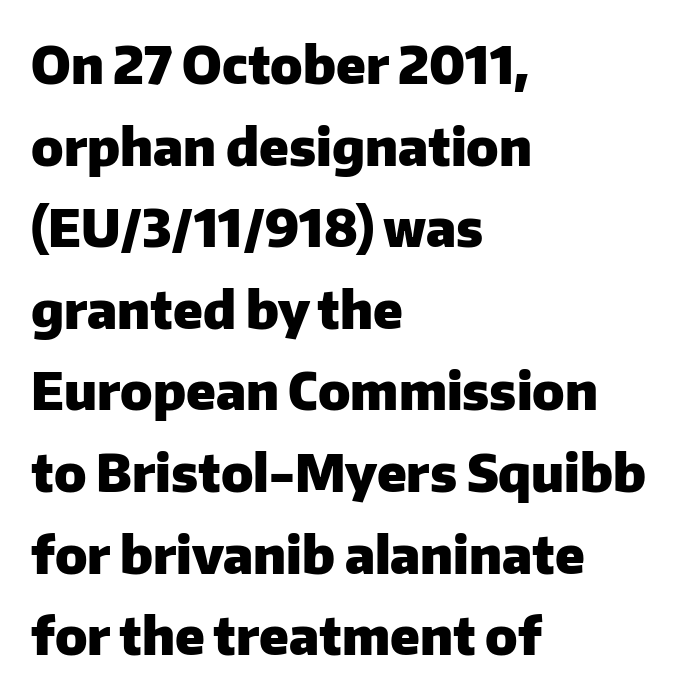
{"serif": "no", "italic": "no", "bold": "yes", "weight": "heavy", "width": "normal", "stroke_contrast": "low", "x_height": "medium", "monospaced": "no", "underline": "no", "align": "left", "line_spacing": "normal", "line_spacing_ratio": 1.6, "letter_spacing": "normal", "letter_spacing_em": 0.0, "glyph_px": 51}
